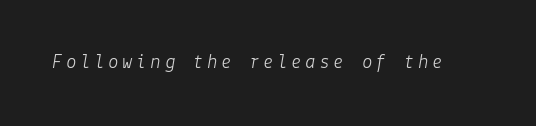
The image shows 21 px text type, italic (leaning right); set not underlined.
